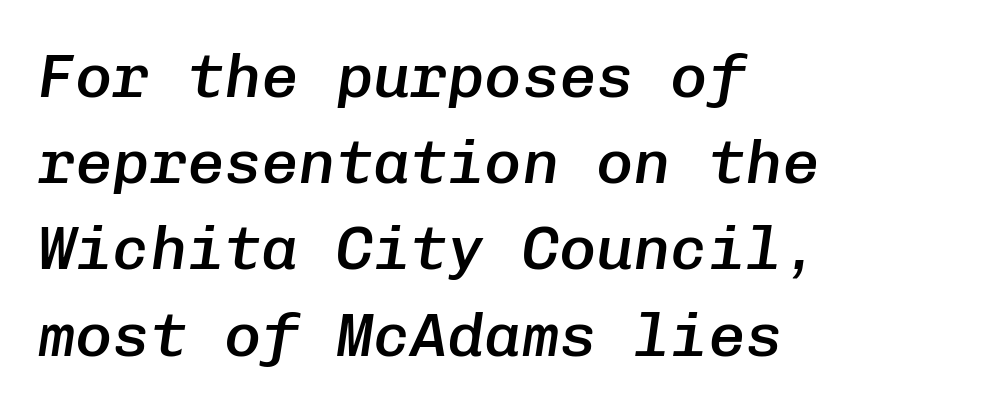
{"italic": "yes", "lean": "right", "slant_degrees": 8, "bold": "semi", "weight": "semibold", "width": "normal", "stroke_contrast": "low", "x_height": "medium", "monospaced": "yes", "underline": "no", "align": "left", "line_spacing": "normal", "line_spacing_ratio": 1.39, "letter_spacing": "normal", "letter_spacing_em": 0.0, "glyph_px": 62}
